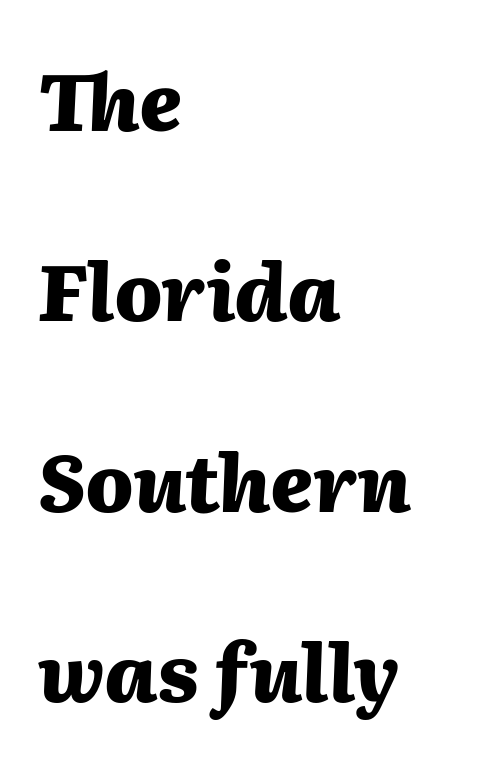
The image shows 79 px heavy type, italic (leaning right); set left-aligned, loose line spacing (2.41x), normal letter spacing, not underlined; medium stroke contrast and a medium x-height.
